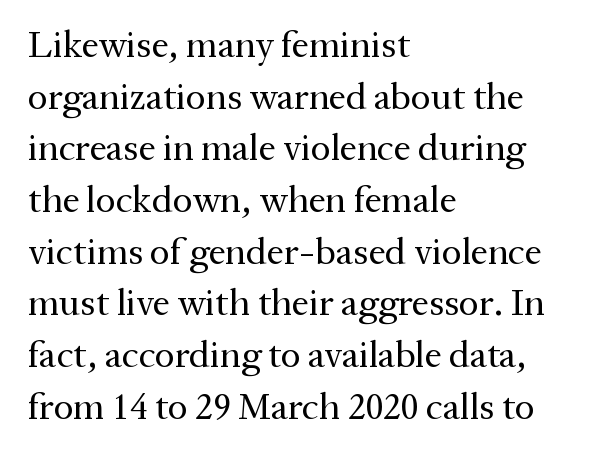
The image shows 38 px regular-weight serif type, upright; set left-aligned, normal line spacing (1.36x), normal letter spacing, not underlined; medium stroke contrast and a medium x-height.
